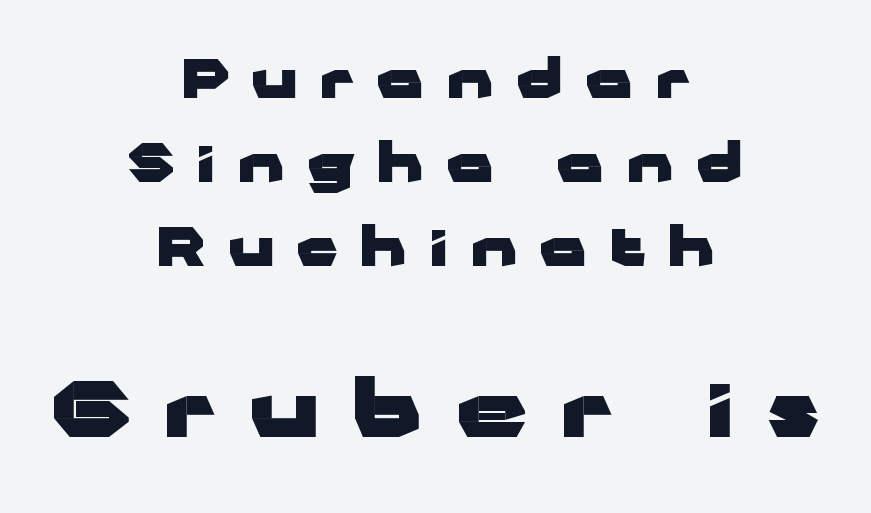
Reading down the column, the eye jumps a familiar distance to each next line. Quick note: underline off. In CSS terms this would be text-align: center. The type is letterspaced generously, with wide tracking. Type size steps up from the first block to the second.
